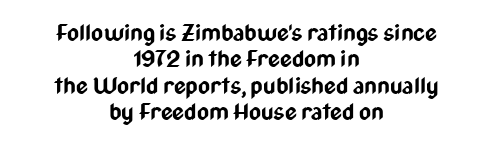
{"italic": "no", "bold": "yes", "underline": "no", "align": "center", "line_spacing": "tight", "line_spacing_ratio": 1.15, "letter_spacing": "normal", "letter_spacing_em": 0.0, "glyph_px": 23}
